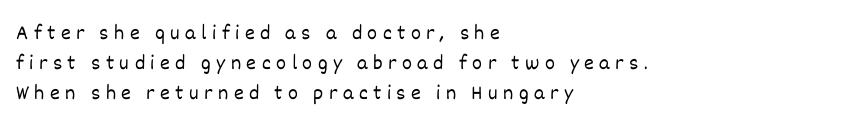
Q: Is the text bold? A: No.
Q: Is the text italic (slanted)? A: No, it is upright.
Q: Is the text underlined? A: No.
Q: How is the paragraph aligned? A: Left-aligned.
Q: Is the spacing between letters normal or unusually wide? A: Unusually wide.
Q: Is the spacing between lines tight, normal or loose? A: Normal.
